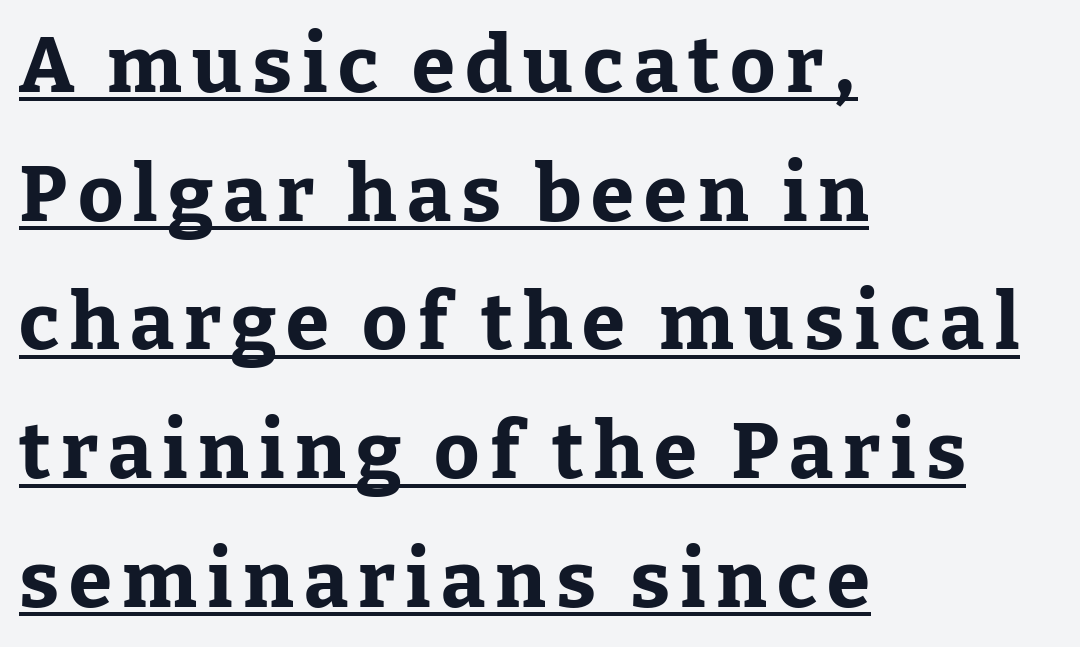
This sample carries an underscore along the baseline area. The rendering uses a moderate line-height, typical for paragraphs. Ordinary non-slanted type is in use. Horizontally, the lines are justified to the leading edge only. In terms of letterform style, serifs are clearly present.
